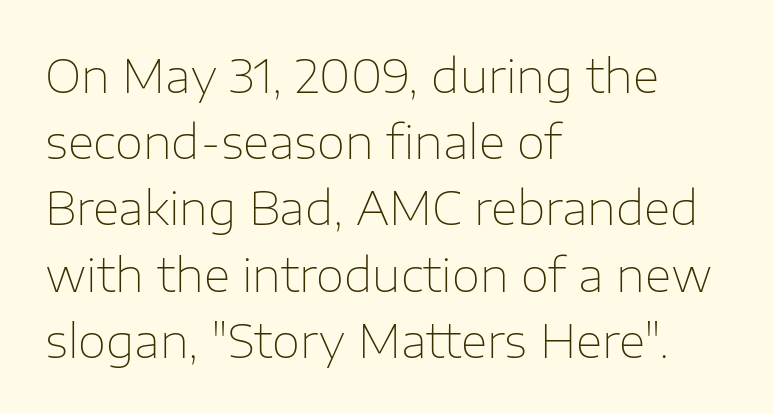
{"serif": "no", "italic": "no", "bold": "no", "weight": "thin", "width": "normal", "stroke_contrast": "low", "x_height": "medium", "monospaced": "no", "underline": "no", "align": "left", "line_spacing": "normal", "line_spacing_ratio": 1.44, "letter_spacing": "normal", "letter_spacing_em": 0.0, "glyph_px": 46}
